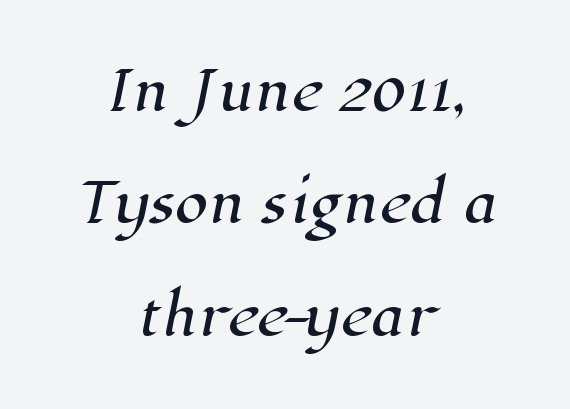
{"serif": "yes", "width": "normal", "stroke_contrast": "high", "x_height": "medium", "monospaced": "no", "underline": "no", "align": "center", "line_spacing": "loose", "line_spacing_ratio": 2.08, "letter_spacing": "normal", "letter_spacing_em": 0.0, "glyph_px": 54}
